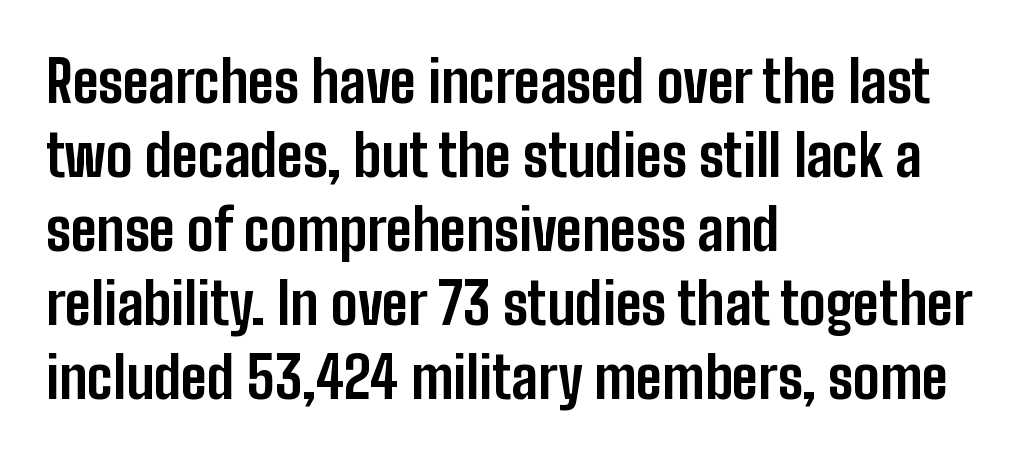
Q: Is the text bold? A: Yes.
Q: Is the text italic (slanted)? A: No, it is upright.
Q: Is the typeface a serif or a sans-serif typeface? A: Sans-serif.
Q: Is the text underlined? A: No.
Q: How is the paragraph aligned? A: Left-aligned.
Q: Is the spacing between letters normal or unusually wide? A: Normal.
Q: Is the spacing between lines tight, normal or loose? A: Normal.
Q: Width (condensed, normal, or wide)? A: Condensed.
Q: Stroke contrast? A: Low.
Q: x-height? A: Medium.
Q: Monospaced? A: No.
